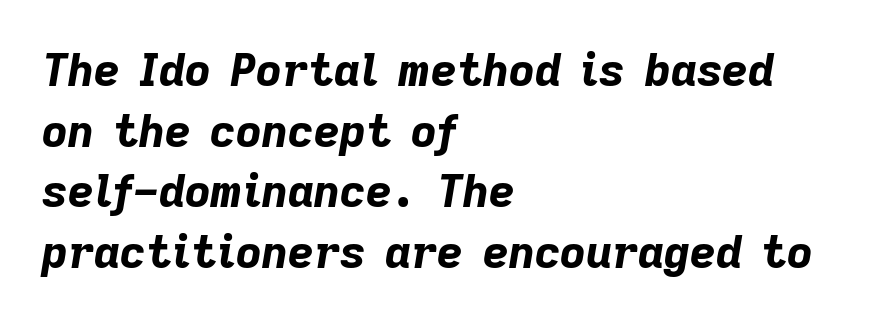
The image shows 45 px bold type, italic (leaning right); set left-aligned, normal line spacing (1.35x), normal letter spacing, not underlined; low stroke contrast and a medium x-height.
